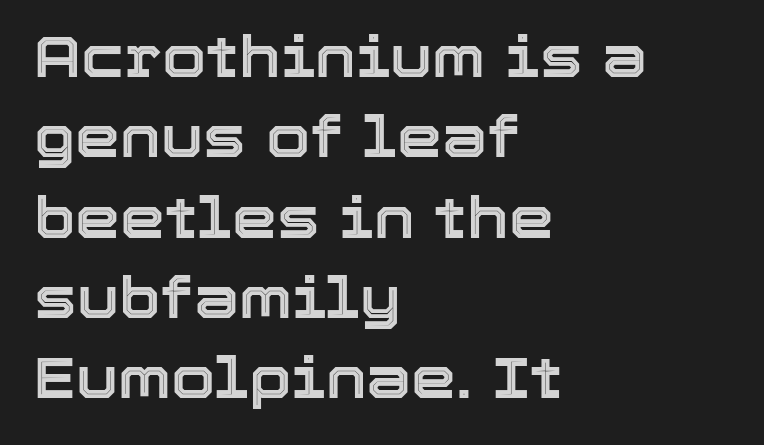
Q: Is the text italic (slanted)? A: No, it is upright.
Q: Is the text underlined? A: No.
Q: How is the paragraph aligned? A: Left-aligned.
Q: Is the spacing between letters normal or unusually wide? A: Normal.
Q: Is the spacing between lines tight, normal or loose? A: Normal.
Q: Width (condensed, normal, or wide)? A: Normal.
Q: x-height? A: Medium.
Q: Monospaced? A: No.
